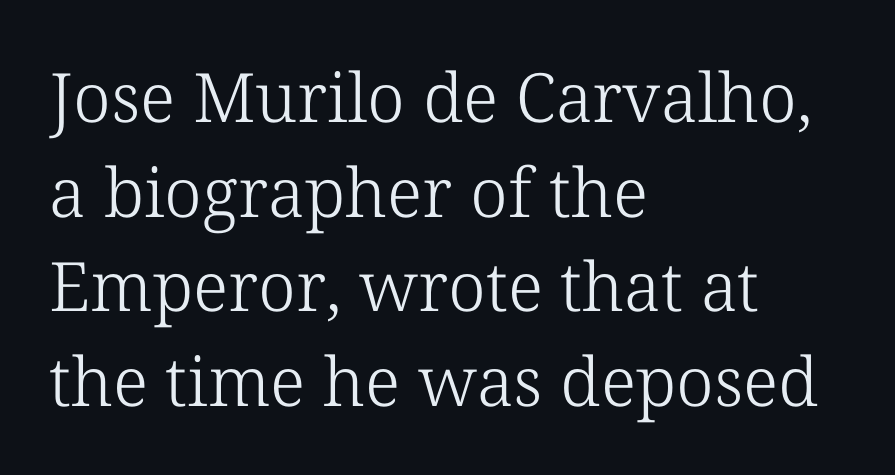
Q: Is the text bold? A: No.
Q: Is the text italic (slanted)? A: No, it is upright.
Q: Is the typeface a serif or a sans-serif typeface? A: Serif.
Q: Is the text underlined? A: No.
Q: How is the paragraph aligned? A: Left-aligned.
Q: Is the spacing between letters normal or unusually wide? A: Normal.
Q: Is the spacing between lines tight, normal or loose? A: Normal.
Q: Width (condensed, normal, or wide)? A: Normal.
Q: Stroke contrast? A: Low.
Q: x-height? A: Medium.
Q: Monospaced? A: No.
